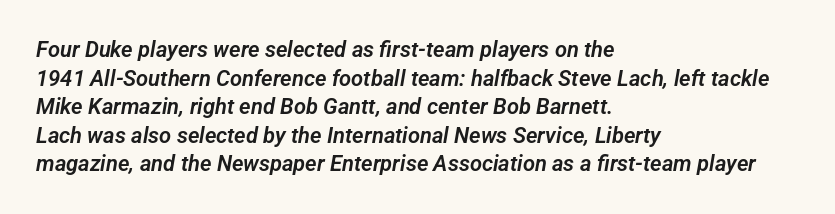
Just letters on the line, the space beneath them empty. This block has exactly the height ordinary leading produces. Letter spacing: default. These lines are set flush left with a ragged right edge.
